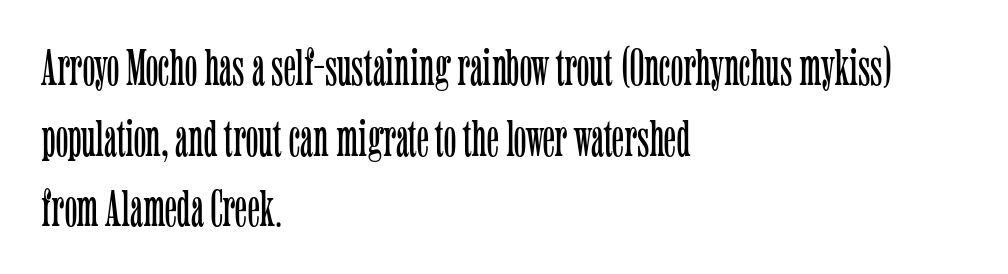
The image shows 52 px light, condensed serif type, upright; set left-aligned, normal line spacing (1.36x), normal letter spacing, not underlined; low stroke contrast and a medium x-height.
